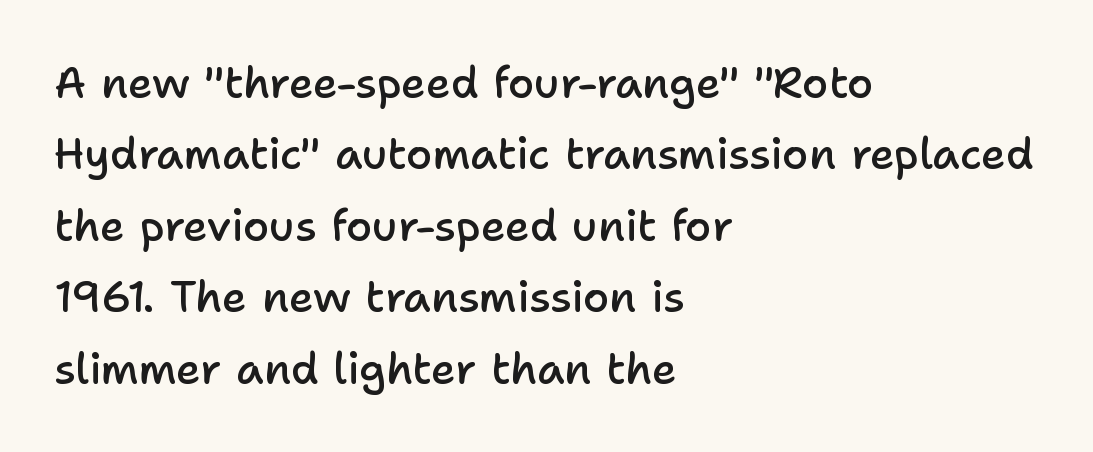
{"serif": "no", "italic": "no", "bold": "semi", "weight": "semibold", "width": "normal", "stroke_contrast": "low", "x_height": "medium", "monospaced": "no", "underline": "no", "align": "left", "line_spacing": "normal", "line_spacing_ratio": 1.66, "letter_spacing": "normal", "letter_spacing_em": 0.0, "glyph_px": 43}
